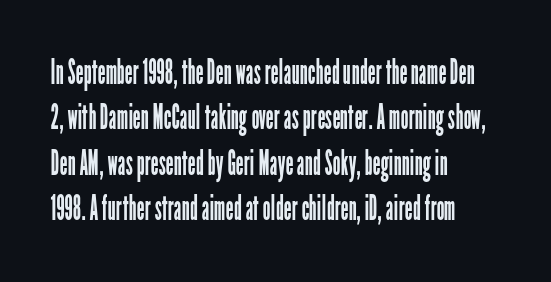
Q: Is the text bold? A: No.
Q: Is the text italic (slanted)? A: No, it is upright.
Q: Is the typeface a serif or a sans-serif typeface? A: Sans-serif.
Q: Is the text underlined? A: No.
Q: How is the paragraph aligned? A: Left-aligned.
Q: Is the spacing between letters normal or unusually wide? A: Normal.
Q: Is the spacing between lines tight, normal or loose? A: Normal.
Q: Width (condensed, normal, or wide)? A: Condensed.
Q: Stroke contrast? A: Low.
Q: x-height? A: Medium.
Q: Monospaced? A: No.
